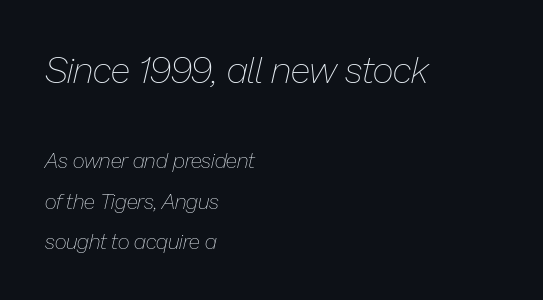
{"italic": "yes", "lean": "right", "slant_degrees": 13, "bold": "no", "weight": "thin", "width": "normal", "stroke_contrast": "low", "x_height": "medium", "monospaced": "no", "underline": "no", "align": "left", "line_spacing": "loose", "line_spacing_ratio": 1.93, "letter_spacing": "normal", "letter_spacing_em": 0.0, "larger_block": "first", "size_ratio": 1.76, "glyph_px": 37}
